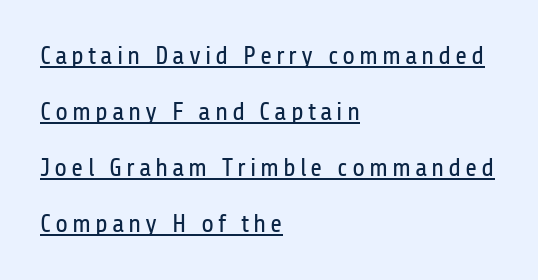
{"italic": "no", "bold": "no", "underline": "yes", "align": "left", "line_spacing": "loose", "line_spacing_ratio": 2.16, "glyph_px": 26}
